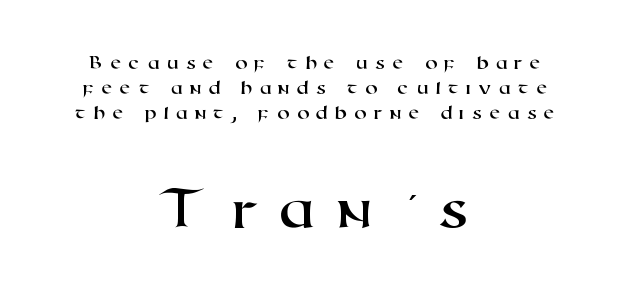
{"serif": "no", "width": "wide", "stroke_contrast": "high", "x_height": "medium", "monospaced": "no", "underline": "no", "align": "center", "line_spacing": "normal", "line_spacing_ratio": 1.26, "letter_spacing": "wide", "letter_spacing_em": 0.35, "larger_block": "second", "size_ratio": 3.05, "glyph_px": 61}
